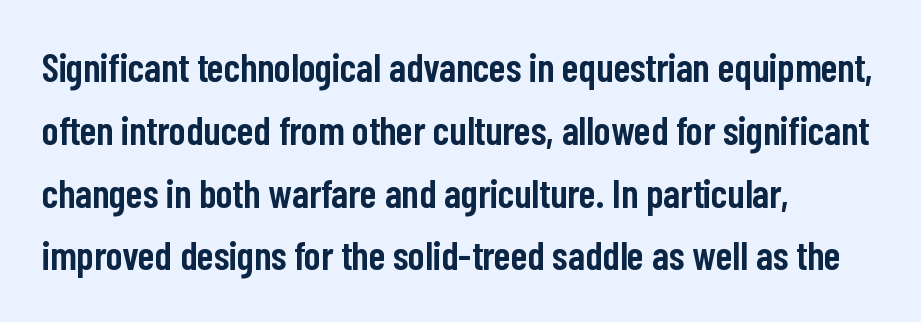
Unlike a traditional serif, this face leaves its strokes unadorned. The letters advance in unequal steps, a hallmark of proportional type. Underline: absent. Is there any slant? The stems are plumb.
